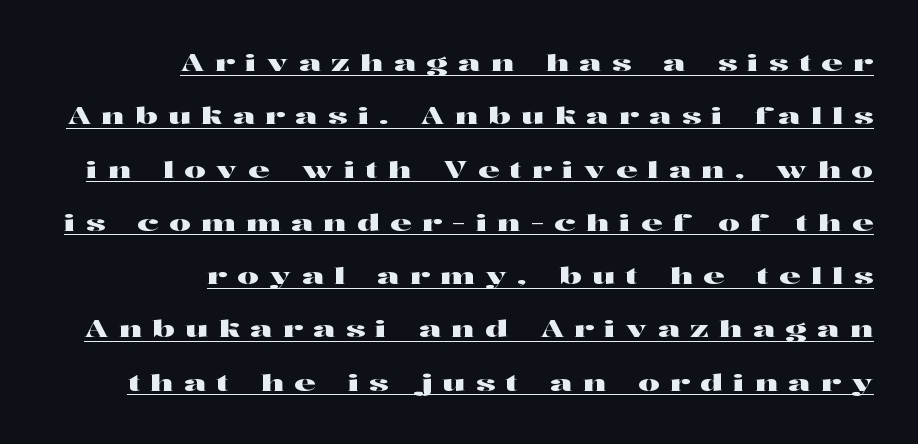
{"italic": "no", "underline": "yes", "align": "right", "line_spacing": "loose", "line_spacing_ratio": 2.22, "letter_spacing": "wide", "letter_spacing_em": 0.43, "glyph_px": 24}
